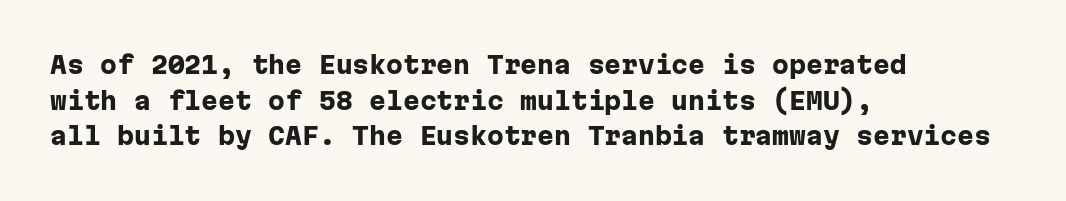
Its strokes are broad and dark, the hallmark of bold type. Short and long lines alike share a common starting point at left. Reading down the column, the eye jumps a familiar distance to each next line. Bare-footed words on every line.
